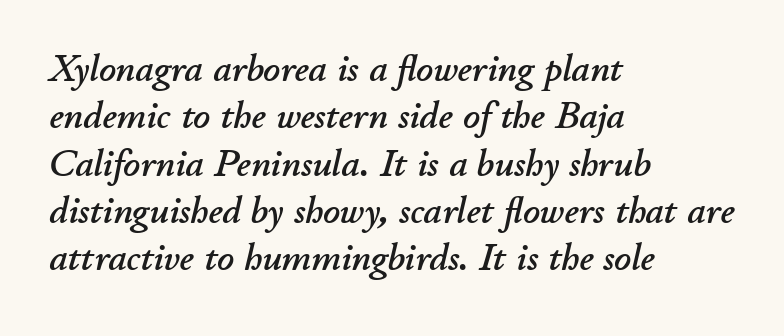
{"italic": "yes", "lean": "right", "slant_degrees": 11, "width": "normal", "stroke_contrast": "low", "x_height": "small", "monospaced": "no", "underline": "no", "align": "left", "line_spacing": "normal", "line_spacing_ratio": 1.28, "letter_spacing": "normal", "letter_spacing_em": 0.0, "glyph_px": 37}
